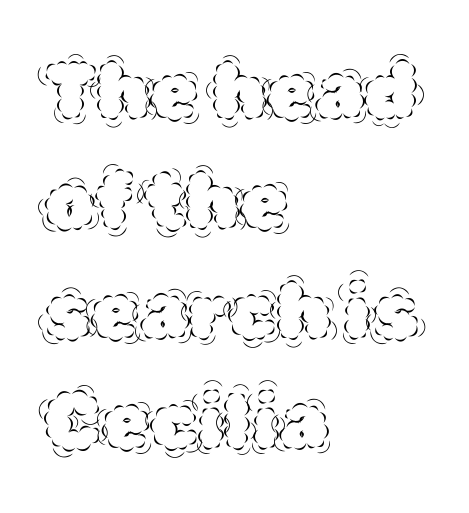
{"italic": "no", "bold": "no", "weight": "thin", "width": "normal", "x_height": "large", "monospaced": "no", "underline": "no", "align": "left", "line_spacing": "normal", "line_spacing_ratio": 1.41, "letter_spacing": "normal", "letter_spacing_em": 0.0, "glyph_px": 78}
